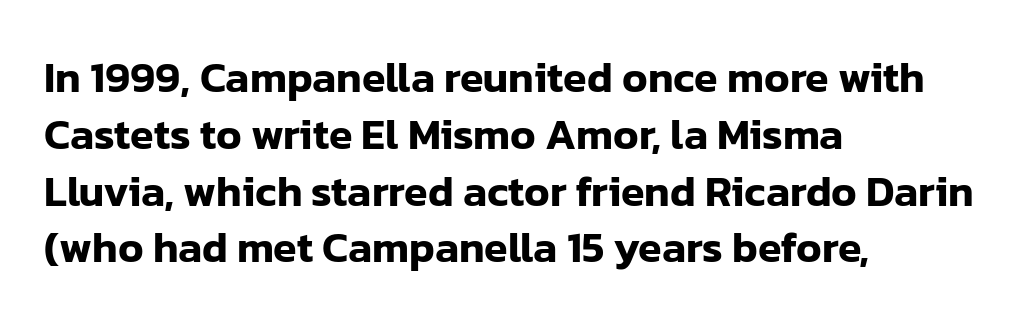
The rendering uses natural spacing where letterforms have individual widths. This is roman type, the default non-slanted kind. Line starts are locked; line ends wander. I'd call this a sans setting — the letters go barefoot. Quick note: underline off.
